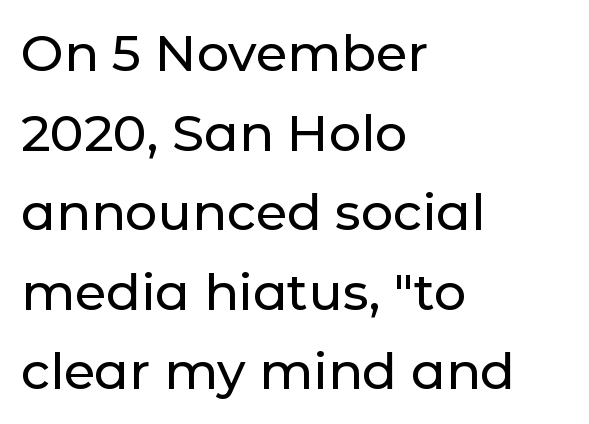
Q: Is the text italic (slanted)? A: No, it is upright.
Q: Is the typeface a serif or a sans-serif typeface? A: Sans-serif.
Q: Is the text underlined? A: No.
Q: How is the paragraph aligned? A: Left-aligned.
Q: Is the spacing between letters normal or unusually wide? A: Normal.
Q: Is the spacing between lines tight, normal or loose? A: Normal.
Q: Width (condensed, normal, or wide)? A: Normal.
Q: Stroke contrast? A: Low.
Q: x-height? A: Medium.
Q: Monospaced? A: No.
